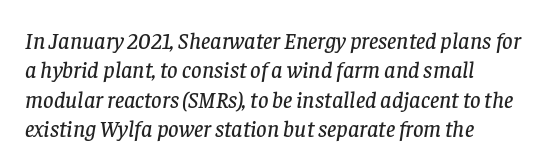
{"italic": "yes", "lean": "right", "slant_degrees": 8, "underline": "no", "line_spacing": "normal", "line_spacing_ratio": 1.28, "letter_spacing": "normal", "letter_spacing_em": 0.0, "glyph_px": 23}
